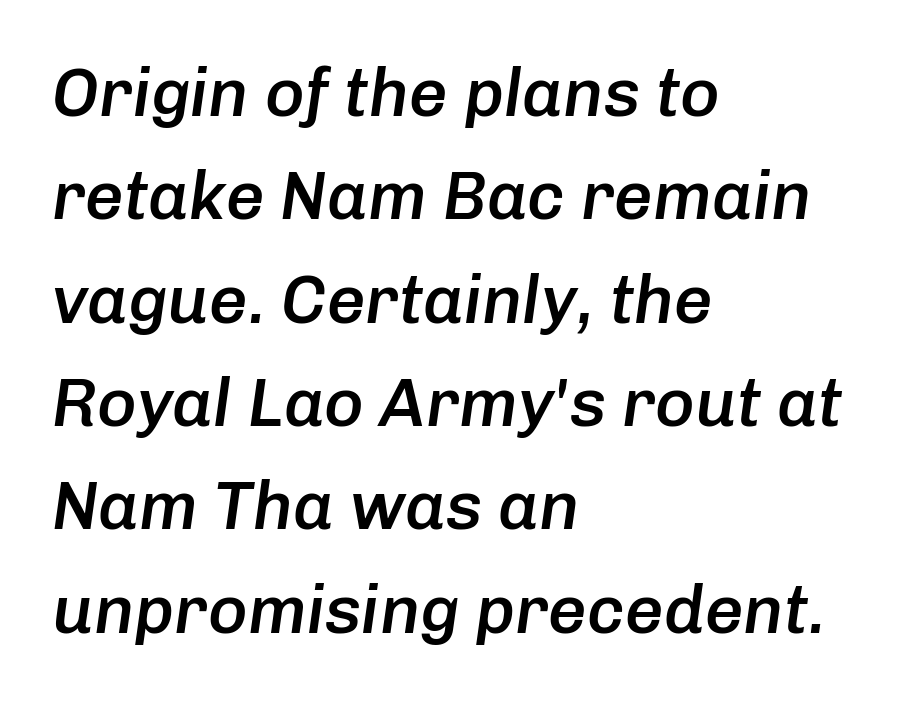
The image shows 68 px semibold type, italic (leaning right); set left-aligned, normal line spacing (1.52x), normal letter spacing, not underlined; low stroke contrast and a medium x-height.
